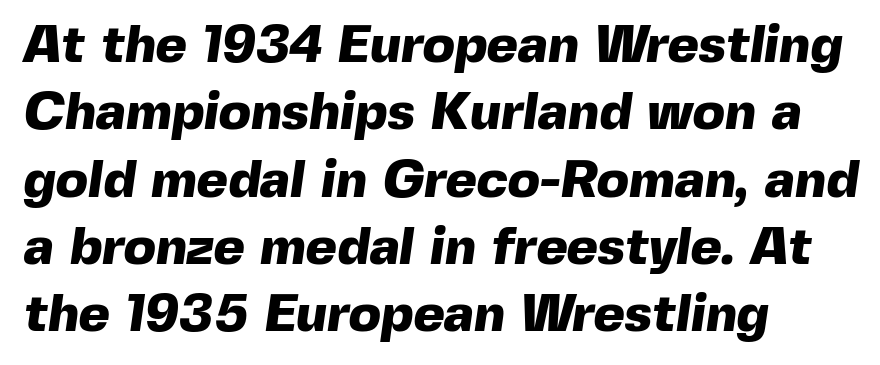
{"serif": "no", "bold": "yes", "weight": "heavy", "width": "normal", "x_height": "medium", "monospaced": "no", "underline": "no", "align": "left", "line_spacing": "normal", "line_spacing_ratio": 1.27, "letter_spacing": "normal", "letter_spacing_em": 0.0, "glyph_px": 53}
